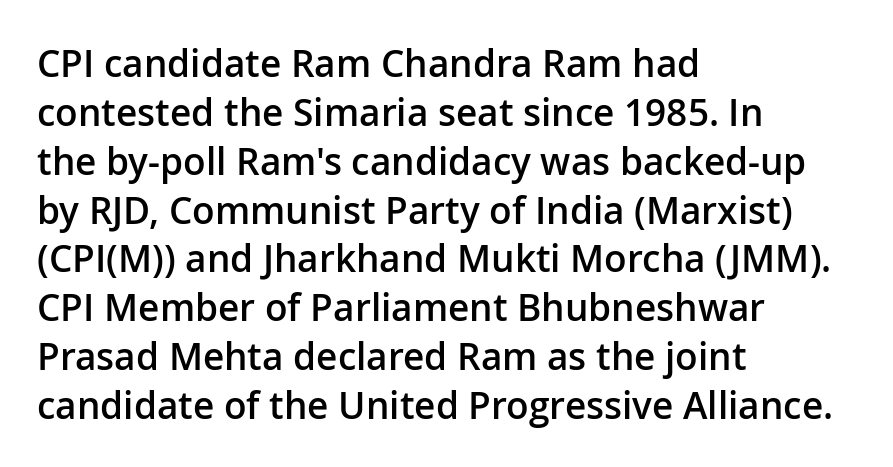
This is roman type, the default non-slanted kind. Horizontal bands of white between lines are of average thickness. What kind of face is this? One without serifs — a sans. Is the type bold? Partly — it's a semibold, heavier than regular but not fully bold.
